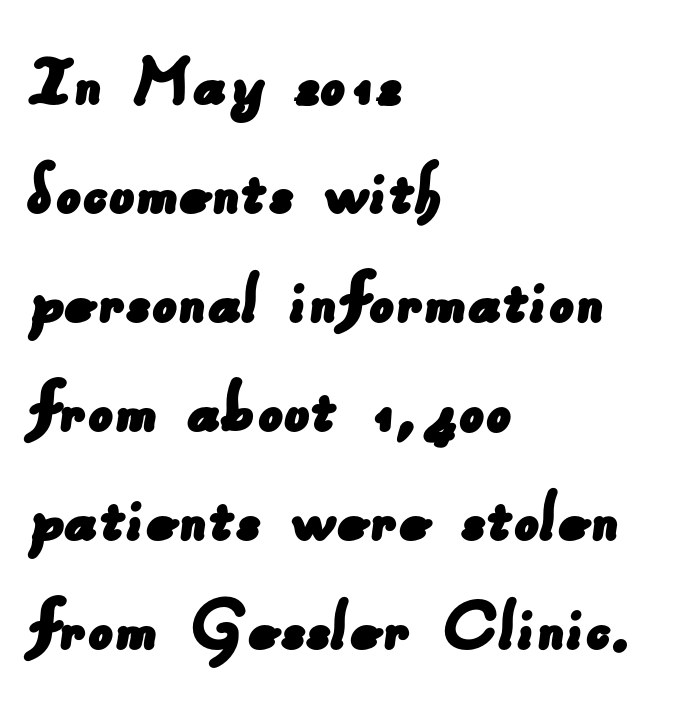
A student would call this left alignment; a typographer would say flush left, rag right. Decoration check: the copy has no underline. The gaps between neighbouring characters are ordinary and unremarkable. Looks like regular typesetting: each glyph gets only the width it needs.
